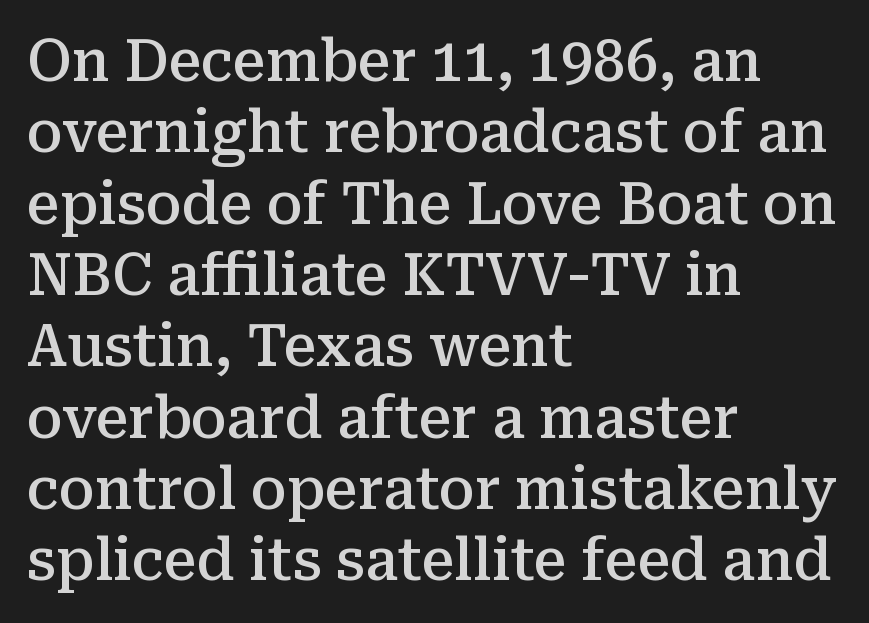
The letters sit at their default tracking, neither squeezed nor spread. The typeface chosen for these lines features serifs. Its strokes are somewhat broadened, the hallmark of semibold type. Proportional: the letters do not fall into vertical columns.
